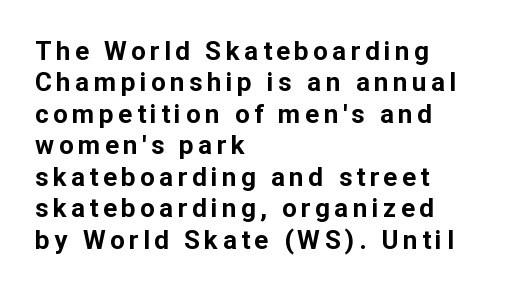
{"italic": "no", "bold": "yes", "underline": "no", "align": "left", "line_spacing_ratio": 1.21, "glyph_px": 26}
